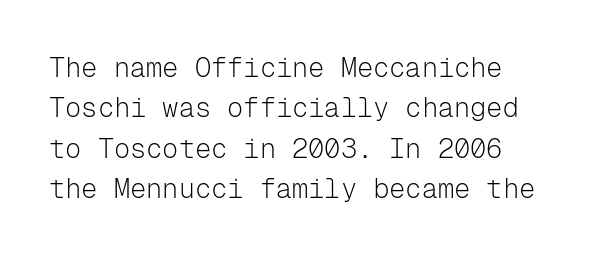
The passage shown stacks its lines at a standard gap. Students, note that the glyphs here touch the page at normal intervals. This reads as an unemphasized weight, regular at the heaviest. Typeset ragged right — the left edge is the straight one. No italicization has been applied; the sample stays upright.
